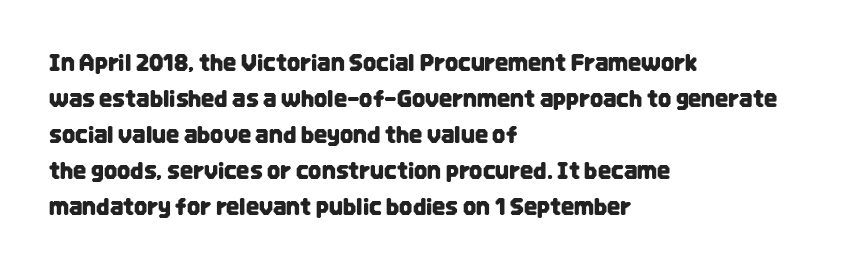
Regular leading. Check under the words: just untouched page. The type is set solid horizontally, with unmodified tracking. The paragraph has a hard left edge and a soft right edge.
